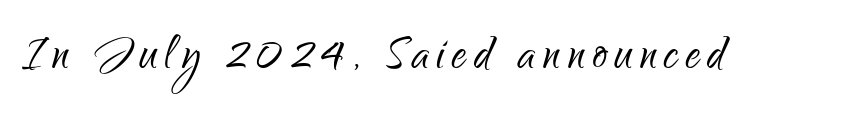
Q: Is the text bold? A: No.
Q: Is the text italic (slanted)? A: Yes.
Q: Is the typeface a serif or a sans-serif typeface? A: Sans-serif.
Q: Is the text underlined? A: No.
Q: Width (condensed, normal, or wide)? A: Condensed.
Q: Stroke contrast? A: Low.
Q: x-height? A: Small.
Q: Monospaced? A: No.
